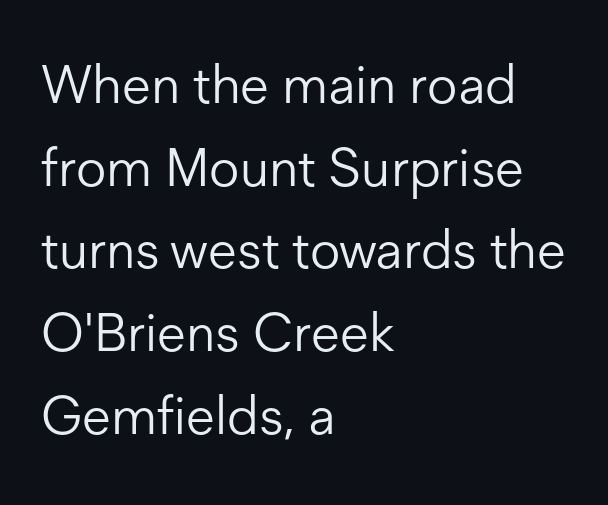
{"serif": "no", "italic": "no", "bold": "no", "weight": "light", "width": "normal", "stroke_contrast": "low", "x_height": "medium", "monospaced": "no", "underline": "no", "align": "left", "line_spacing": "normal", "line_spacing_ratio": 1.56, "letter_spacing": "normal", "letter_spacing_em": 0.0, "glyph_px": 53}
